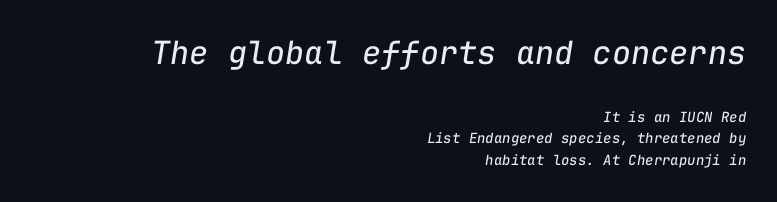
The image shows 32 px regular-weight type, italic (leaning right), monospaced; set right-aligned, normal line spacing (1.56x), normal letter spacing, not underlined; the first (top) block is 2.29x larger; low stroke contrast and a medium x-height.
